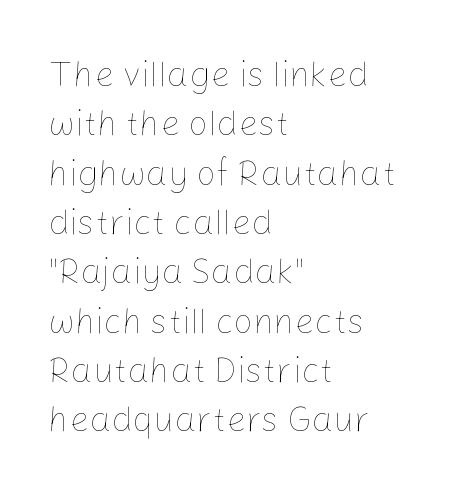
The image shows 35 px thin type, upright; set left-aligned, normal line spacing (1.41x), normal letter spacing, not underlined; low stroke contrast and a medium x-height.
